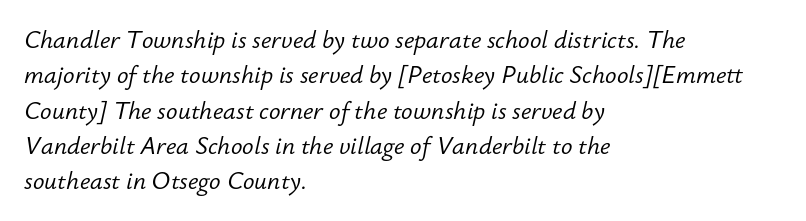
The image shows 24 px text type, italic (leaning right); set left-aligned, normal line spacing (1.47x), normal letter spacing, not underlined.
